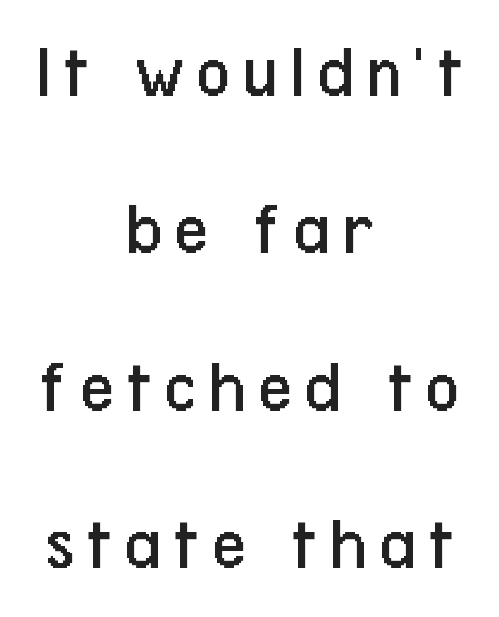
Q: Is the text bold? A: No.
Q: Is the text italic (slanted)? A: No, it is upright.
Q: Is the typeface a serif or a sans-serif typeface? A: Sans-serif.
Q: Is the text underlined? A: No.
Q: How is the paragraph aligned? A: Centered.
Q: Is the spacing between lines tight, normal or loose? A: Loose.
Q: Width (condensed, normal, or wide)? A: Condensed.
Q: Stroke contrast? A: Low.
Q: x-height? A: Medium.
Q: Monospaced? A: No.
